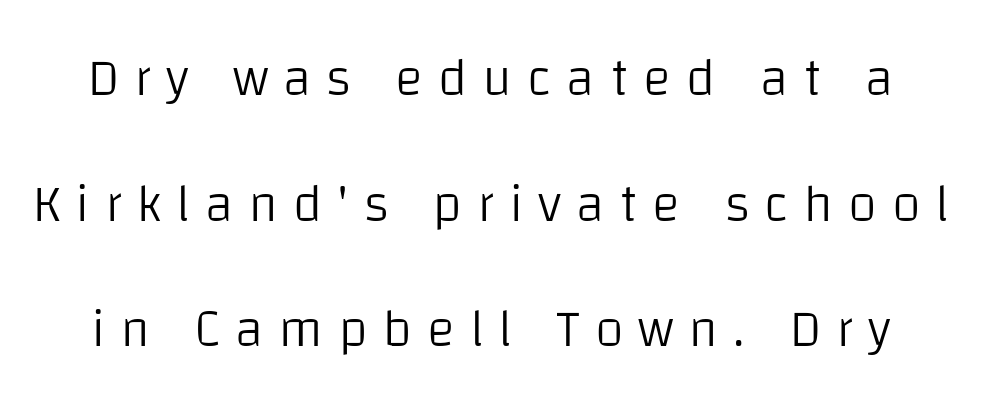
{"serif": "no", "italic": "no", "bold": "no", "weight": "light", "width": "normal", "stroke_contrast": "low", "x_height": "large", "monospaced": "no", "underline": "no", "line_spacing": "loose", "line_spacing_ratio": 2.37, "letter_spacing": "wide", "letter_spacing_em": 0.28, "glyph_px": 53}
